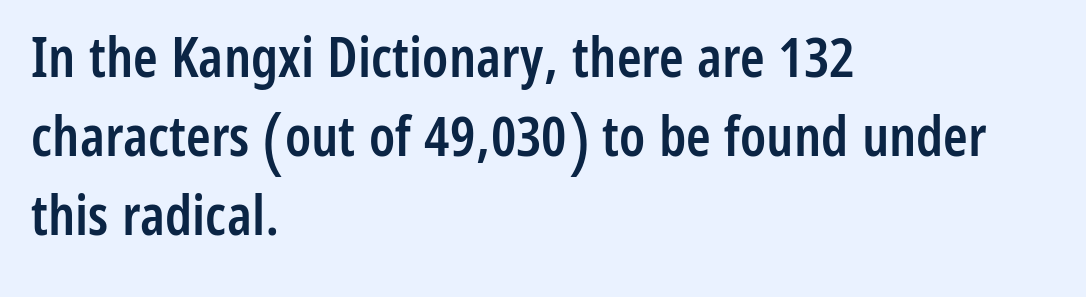
{"serif": "no", "italic": "no", "bold": "semi", "weight": "semibold", "width": "condensed", "stroke_contrast": "low", "x_height": "medium", "monospaced": "no", "underline": "no", "align": "left", "line_spacing": "normal", "line_spacing_ratio": 1.41, "letter_spacing": "normal", "letter_spacing_em": 0.0, "glyph_px": 56}
